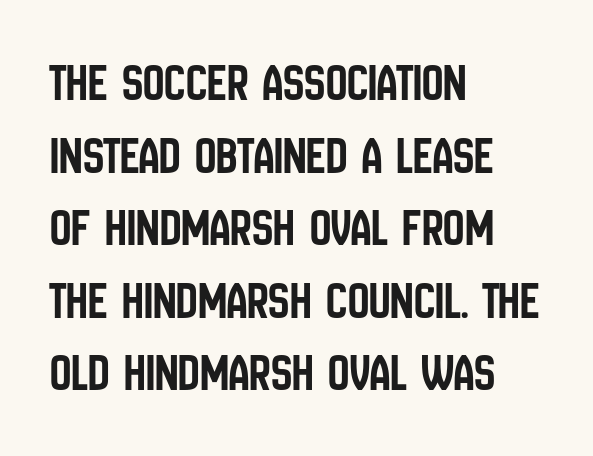
Q: Is the text italic (slanted)? A: No, it is upright.
Q: Is the typeface a serif or a sans-serif typeface? A: Sans-serif.
Q: Is the text underlined? A: No.
Q: How is the paragraph aligned? A: Left-aligned.
Q: Is the spacing between letters normal or unusually wide? A: Normal.
Q: Is the spacing between lines tight, normal or loose? A: Normal.
Q: Width (condensed, normal, or wide)? A: Condensed.
Q: Stroke contrast? A: Low.
Q: x-height? A: Large.
Q: Monospaced? A: No.
